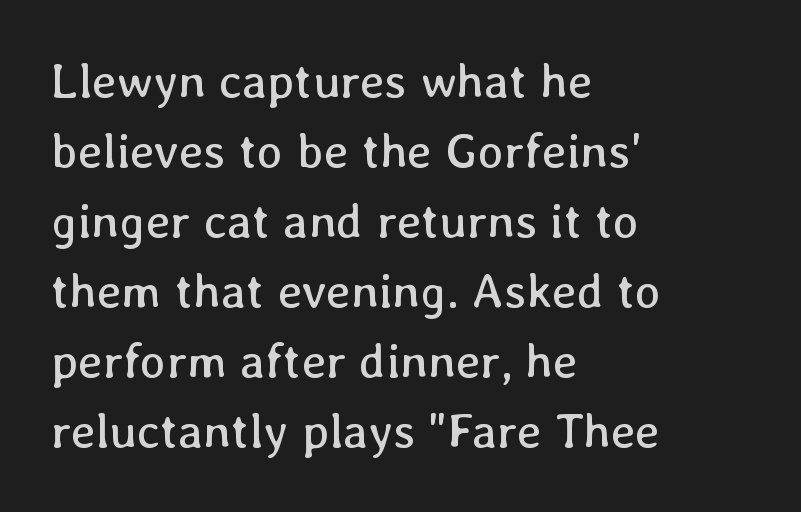
Q: Is the text bold? A: No.
Q: Is the text italic (slanted)? A: No, it is upright.
Q: Is the text underlined? A: No.
Q: How is the paragraph aligned? A: Left-aligned.
Q: Is the spacing between letters normal or unusually wide? A: Normal.
Q: Is the spacing between lines tight, normal or loose? A: Normal.
Q: Width (condensed, normal, or wide)? A: Normal.
Q: Stroke contrast? A: Low.
Q: x-height? A: Medium.
Q: Monospaced? A: No.
